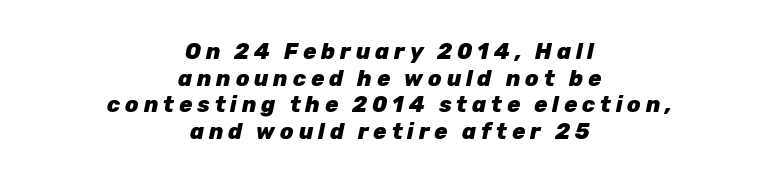
The image shows 22 px bold type, italic (leaning right); set centered, line spacing 1.21x, unusually wide letter spacing (+0.22 em), not underlined.
